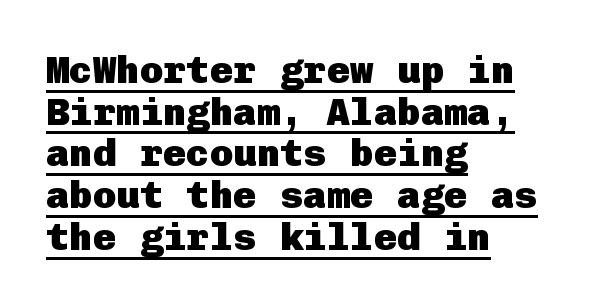
Q: Is the text bold? A: Yes.
Q: Is the text italic (slanted)? A: No, it is upright.
Q: Is the typeface a serif or a sans-serif typeface? A: Sans-serif.
Q: Is the text underlined? A: Yes.
Q: How is the paragraph aligned? A: Left-aligned.
Q: Is the spacing between letters normal or unusually wide? A: Normal.
Q: Is the spacing between lines tight, normal or loose? A: Tight.
Q: Width (condensed, normal, or wide)? A: Normal.
Q: Stroke contrast? A: Low.
Q: x-height? A: Medium.
